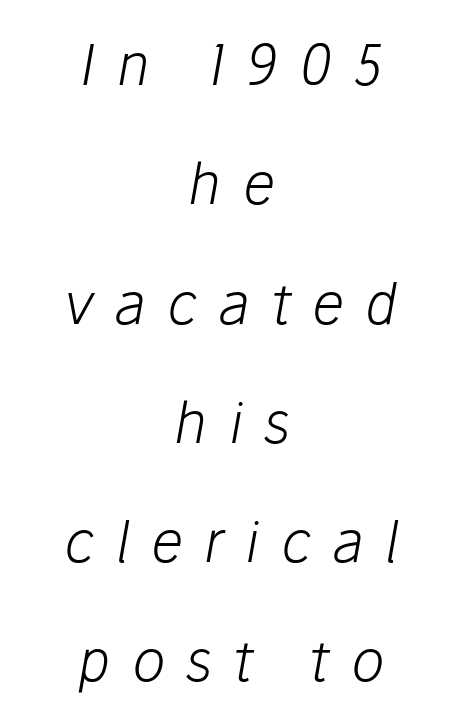
Q: Is the text bold? A: No.
Q: Is the text italic (slanted)? A: Yes, it leans right by about 10 degrees.
Q: Is the text underlined? A: No.
Q: How is the paragraph aligned? A: Centered.
Q: Is the spacing between letters normal or unusually wide? A: Unusually wide.
Q: Is the spacing between lines tight, normal or loose? A: Loose.
Q: Width (condensed, normal, or wide)? A: Normal.
Q: Stroke contrast? A: Low.
Q: x-height? A: Medium.
Q: Monospaced? A: No.
